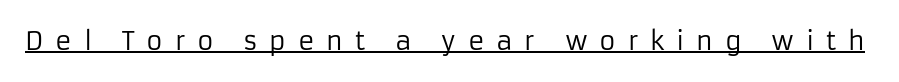
Q: Is the text bold? A: No.
Q: Is the text italic (slanted)? A: No, it is upright.
Q: Is the text underlined? A: Yes.
Q: Is the spacing between letters normal or unusually wide? A: Unusually wide.
